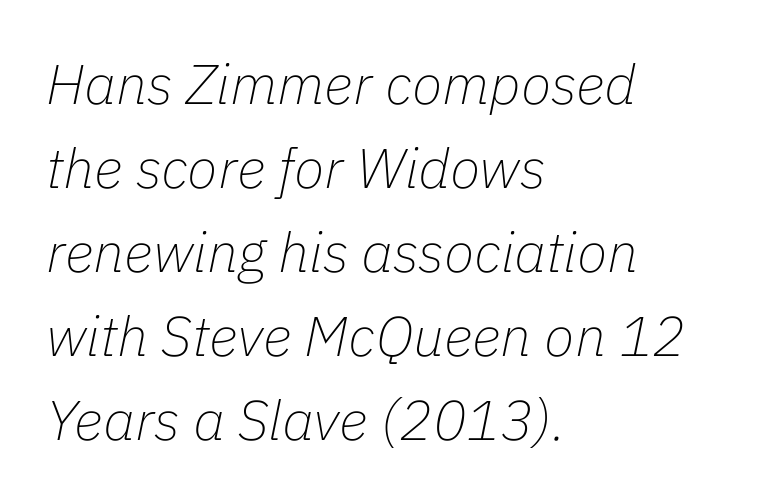
The rendering uses a moderate line-height, typical for paragraphs. Each letter keeps its own natural width here, so spacing adapts to shape. Each row of text sits above clean, open space. In terms of letterspacing, this is plain default setting.
